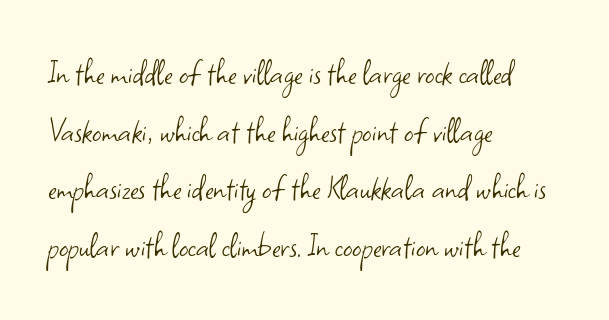
Evenly set lines give the paragraph a standard silhouette. Each letter keeps its own natural width here, so spacing adapts to shape. This rendering leaves character spacing at its baseline value.
